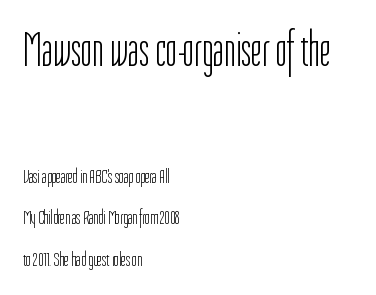
{"serif": "no", "italic": "no", "bold": "no", "weight": "light", "width": "condensed", "stroke_contrast": "low", "x_height": "medium", "monospaced": "no", "underline": "no", "align": "left", "line_spacing": "loose", "line_spacing_ratio": 2.09, "letter_spacing": "normal", "letter_spacing_em": 0.0, "larger_block": "first", "size_ratio": 2.45, "glyph_px": 49}
